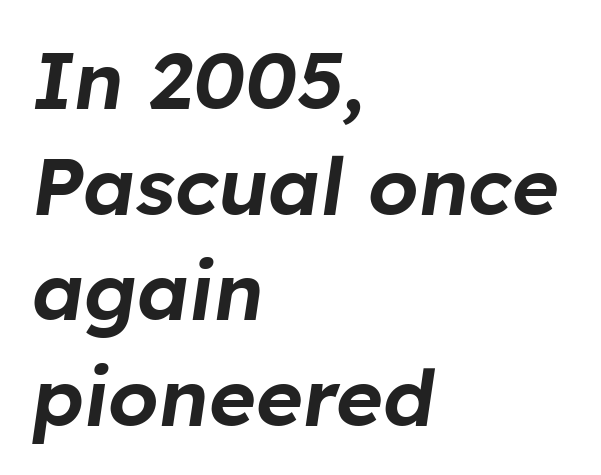
If you measured baseline to baseline, you'd find a middling distance. The letters advance in unequal steps, a hallmark of proportional type. Letter spacing: default. If you drew a ruler down the left edge, every line would touch it. The foot of each line stays bare and open. The letters are slanted; this is an italic face.
